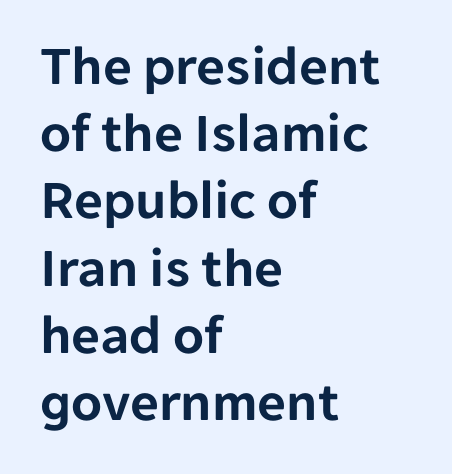
The image shows 56 px sans-serif type, upright; set left-aligned, line spacing 1.2x, normal letter spacing, not underlined; low stroke contrast and a medium x-height.
